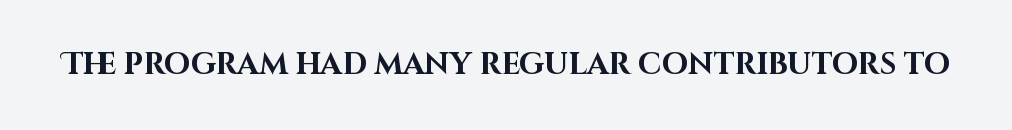
Q: Is the text bold? A: Yes.
Q: Is the text italic (slanted)? A: No, it is upright.
Q: Is the typeface a serif or a sans-serif typeface? A: Sans-serif.
Q: Is the text underlined? A: No.
Q: Is the spacing between letters normal or unusually wide? A: Normal.
Q: Width (condensed, normal, or wide)? A: Normal.
Q: Stroke contrast? A: High.
Q: x-height? A: Large.
Q: Monospaced? A: No.
